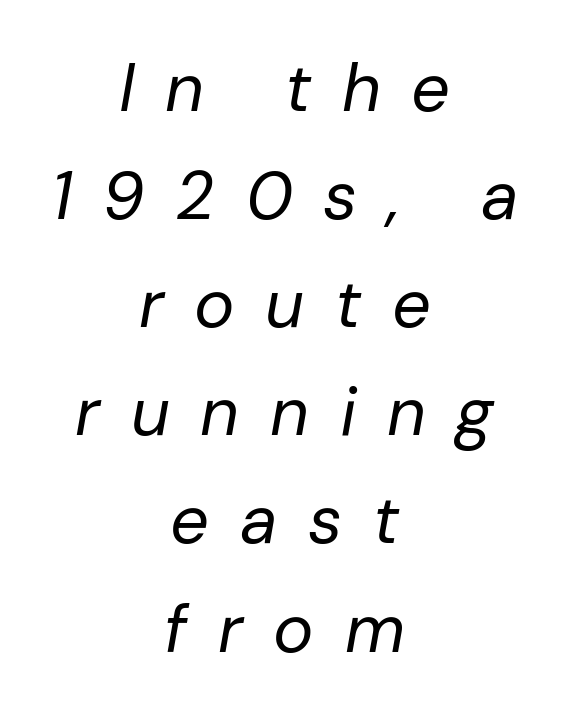
{"italic": "yes", "lean": "right", "slant_degrees": 10, "bold": "no", "weight": "regular", "width": "normal", "stroke_contrast": "low", "x_height": "medium", "monospaced": "no", "underline": "no", "align": "center", "line_spacing": "normal", "line_spacing_ratio": 1.59, "letter_spacing": "wide", "letter_spacing_em": 0.45, "glyph_px": 68}
